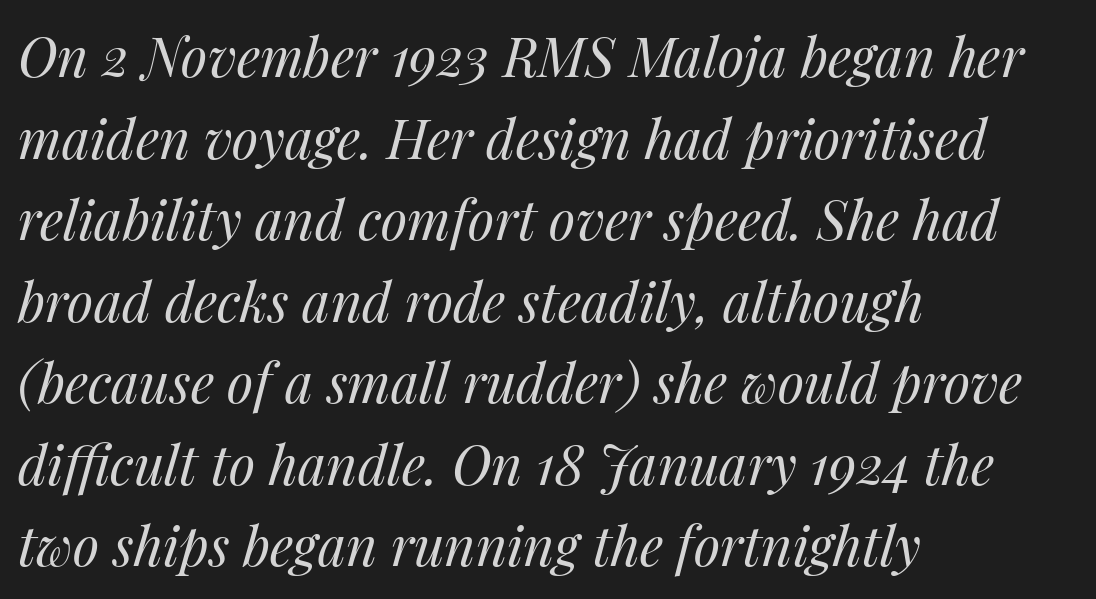
It's the slanting kind of type. How would I describe the line gaps? Plain and ordinary. Compared with typical body copy, the letter spacing here is the same. Stem width sits at or under what a default text font uses.
